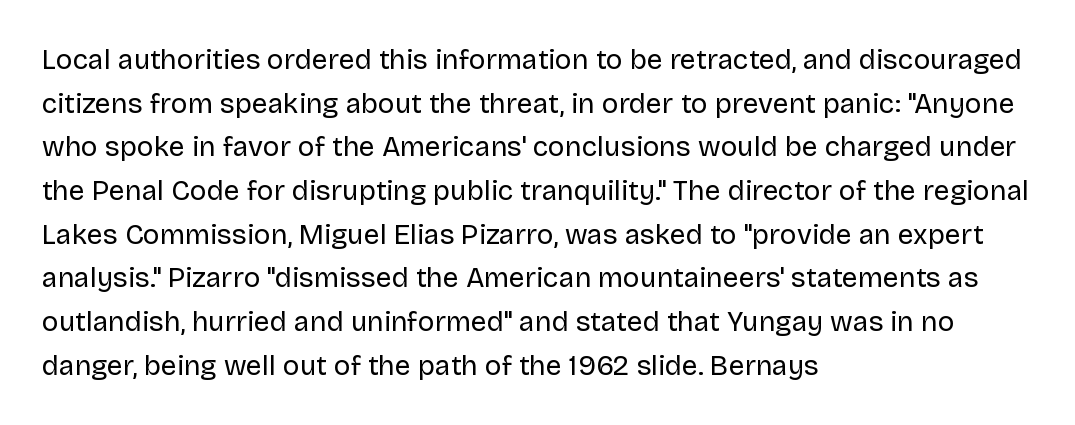
Q: Is the text bold? A: No.
Q: Is the text italic (slanted)? A: No, it is upright.
Q: Is the typeface a serif or a sans-serif typeface? A: Sans-serif.
Q: Is the text underlined? A: No.
Q: How is the paragraph aligned? A: Left-aligned.
Q: Is the spacing between letters normal or unusually wide? A: Normal.
Q: Is the spacing between lines tight, normal or loose? A: Normal.
Q: Width (condensed, normal, or wide)? A: Normal.
Q: Stroke contrast? A: Low.
Q: x-height? A: Large.
Q: Monospaced? A: No.
